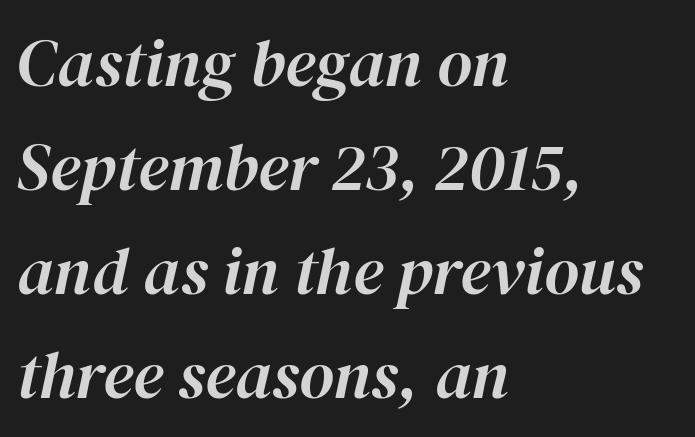
In terms of posture, this sample is oblique. The letterforms sit shoulder to shoulder at normal distance. Alignment: flush left. The passage shown is typed in a proportional face where columns would drift. Students, observe: this is what conventionally led text looks like.
